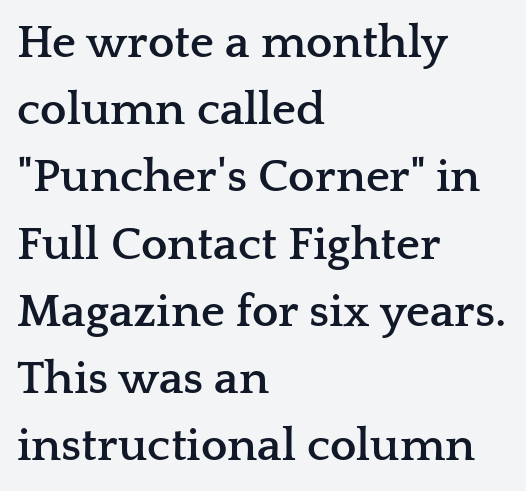
{"serif": "yes", "italic": "no", "bold": "yes", "weight": "semibold", "width": "wide", "stroke_contrast": "low", "x_height": "medium", "monospaced": "no", "underline": "no", "align": "left", "line_spacing": "normal", "line_spacing_ratio": 1.43, "letter_spacing": "normal", "letter_spacing_em": 0.0, "glyph_px": 47}
